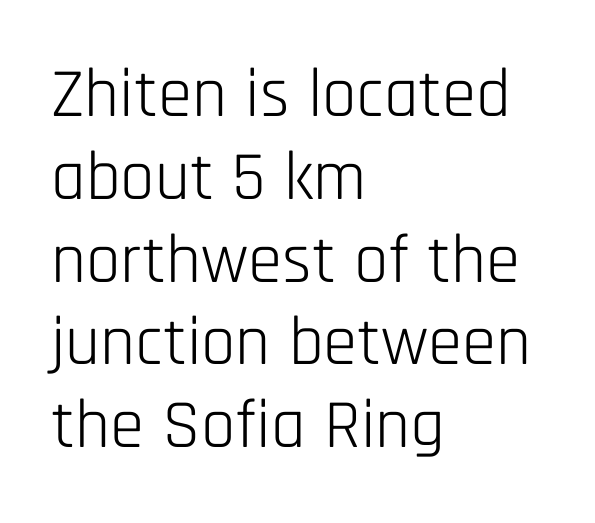
{"serif": "no", "italic": "no", "bold": "no", "weight": "light", "width": "condensed", "stroke_contrast": "low", "x_height": "large", "monospaced": "no", "underline": "no", "align": "left", "line_spacing_ratio": 1.2, "letter_spacing": "normal", "letter_spacing_em": 0.0, "glyph_px": 69}
